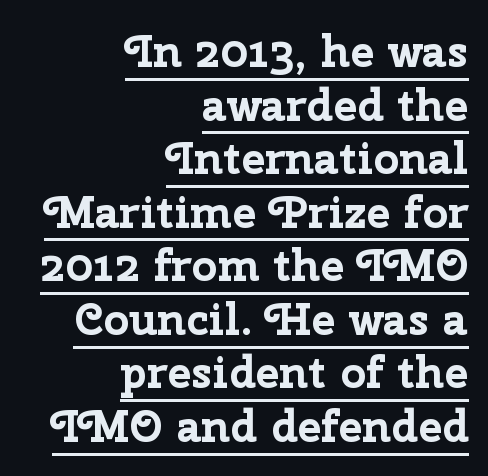
The image shows 45 px bold sans-serif type, upright; set right-aligned, line spacing 1.19x, normal letter spacing, underlined; low stroke contrast and a medium x-height.
